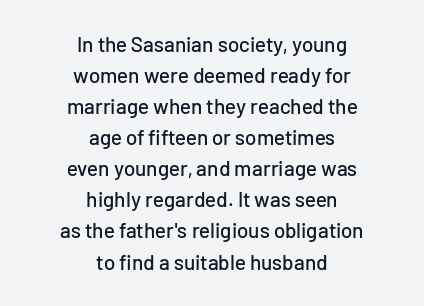
Q: Is the text italic (slanted)? A: No, it is upright.
Q: Is the text underlined? A: No.
Q: How is the paragraph aligned? A: Centered.
Q: Is the spacing between letters normal or unusually wide? A: Normal.
Q: Is the spacing between lines tight, normal or loose? A: Normal.
